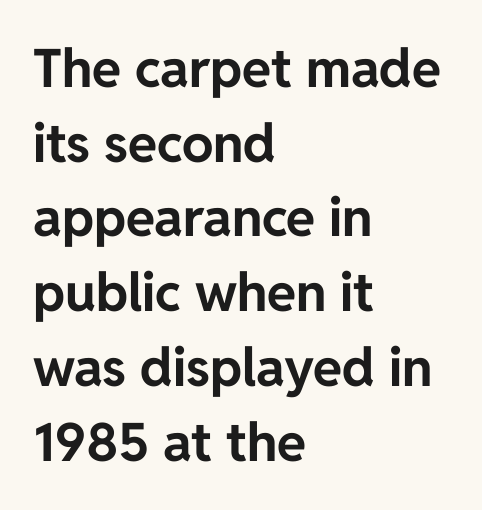
{"serif": "no", "italic": "no", "bold": "yes", "weight": "bold", "width": "normal", "stroke_contrast": "low", "x_height": "medium", "monospaced": "no", "underline": "no", "align": "left", "line_spacing": "normal", "line_spacing_ratio": 1.41, "letter_spacing": "normal", "letter_spacing_em": 0.0, "glyph_px": 53}
